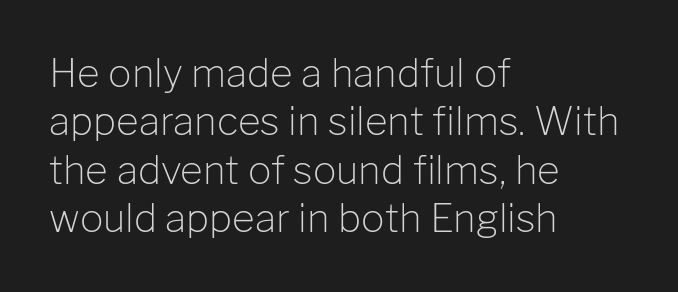
The image shows 39 px light sans-serif type, upright; set left-aligned, line spacing 1.24x, normal letter spacing, not underlined; low stroke contrast and a medium x-height.
